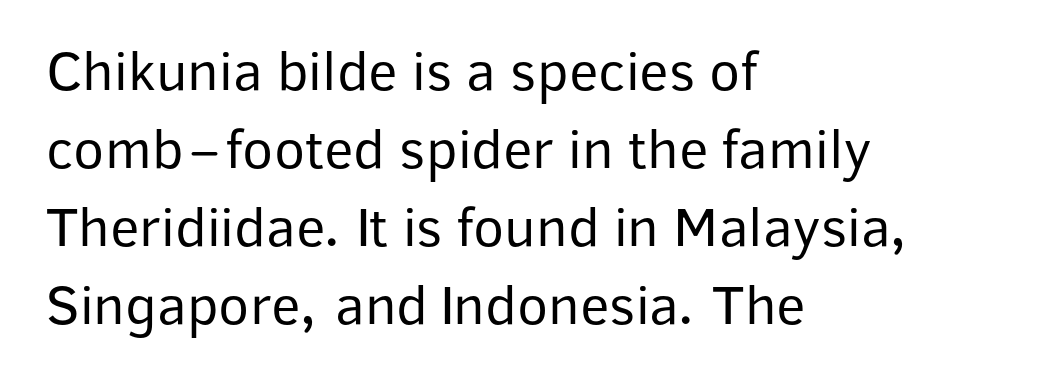
Q: Is the text bold? A: No.
Q: Is the text italic (slanted)? A: No, it is upright.
Q: Is the typeface a serif or a sans-serif typeface? A: Sans-serif.
Q: Is the text underlined? A: No.
Q: How is the paragraph aligned? A: Left-aligned.
Q: Is the spacing between letters normal or unusually wide? A: Normal.
Q: Is the spacing between lines tight, normal or loose? A: Normal.
Q: Width (condensed, normal, or wide)? A: Normal.
Q: Stroke contrast? A: Low.
Q: x-height? A: Medium.
Q: Monospaced? A: No.
